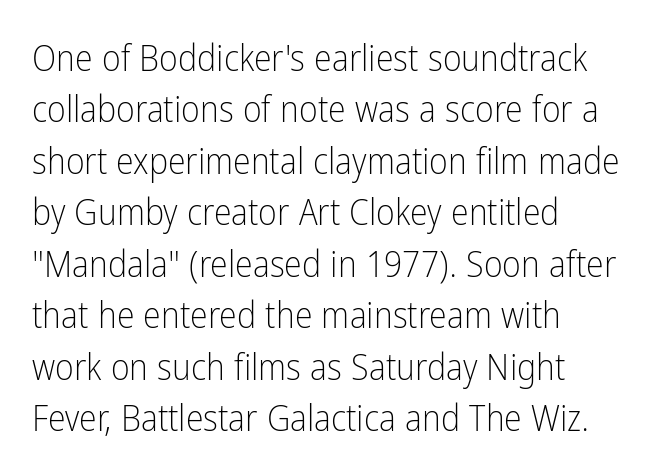
Whoever set this chose a conventional vertical rhythm. Summary of weight: not heavy and not bold. This sample uses an upright cut, with every glyph sitting square on the baseline. Glyph-to-glyph distance matches everyday printed text.
